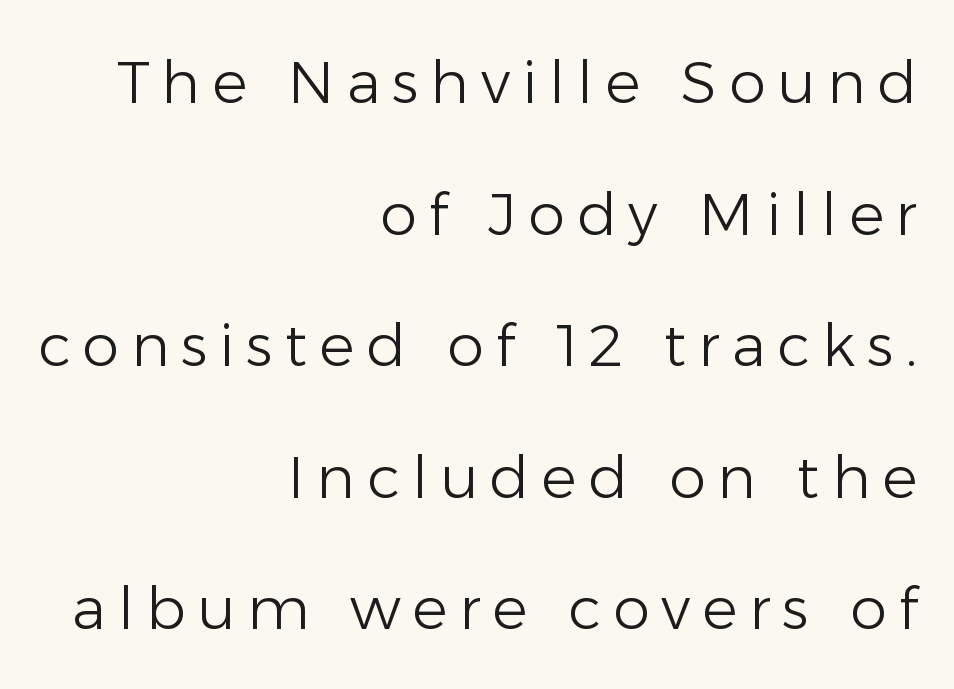
{"serif": "no", "italic": "no", "bold": "no", "weight": "light", "width": "normal", "stroke_contrast": "low", "x_height": "medium", "monospaced": "no", "underline": "no", "align": "right", "line_spacing": "loose", "line_spacing_ratio": 2.23, "letter_spacing": "wide", "letter_spacing_em": 0.2, "glyph_px": 59}
